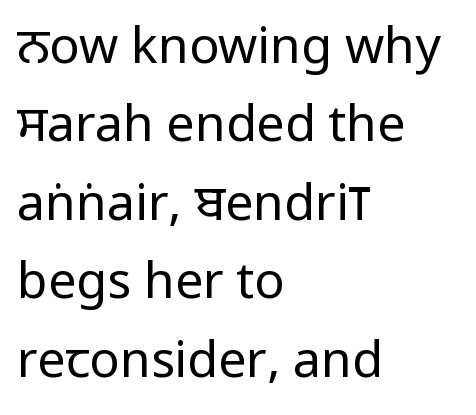
{"serif": "no", "italic": "no", "bold": "no", "weight": "regular", "width": "condensed", "stroke_contrast": "low", "underline": "no", "align": "left", "line_spacing": "normal", "line_spacing_ratio": 1.57, "letter_spacing": "normal", "letter_spacing_em": 0.0, "glyph_px": 50}
